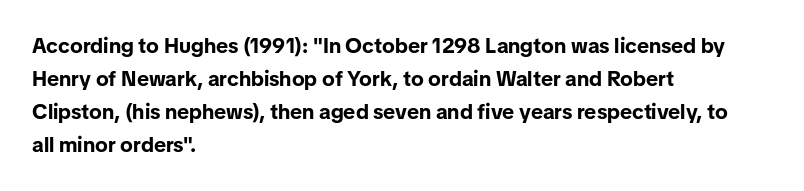
The sample has been set heavy, in full bold. Any mark beneath the type? The region is blank. The ragged edge is on the right, which tells us the setting is flush left. This sample uses plain, unmodified letter spacing. Posture: vertical. Does the leading feel generous? No, just average.
